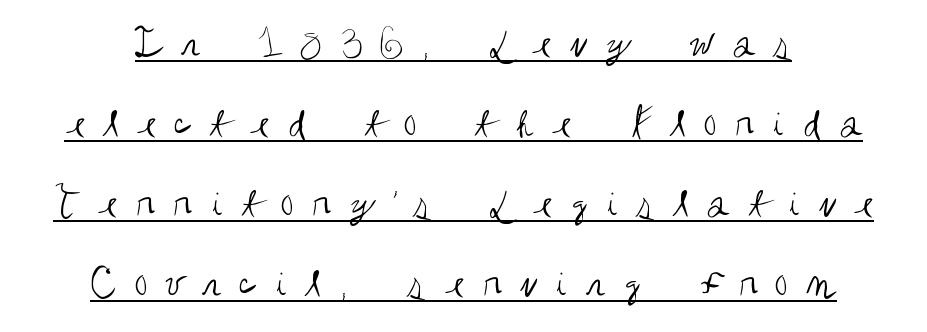
The image shows 44 px regular-weight, condensed sans-serif type; set centered, line spacing 1.82x, unusually wide letter spacing (+0.4 em), underlined; medium stroke contrast and a large x-height.
